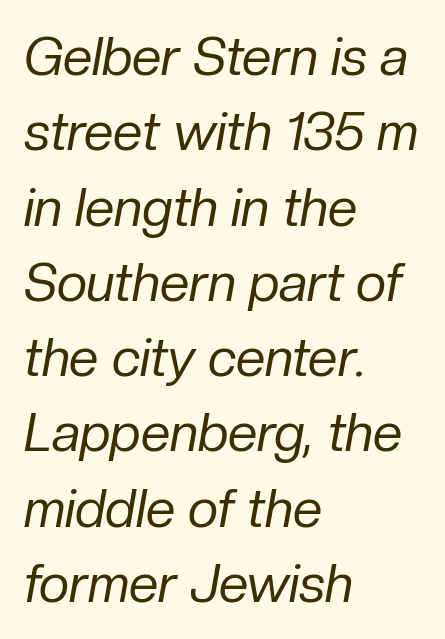
{"italic": "yes", "lean": "right", "slant_degrees": 10, "bold": "no", "weight": "regular", "width": "normal", "stroke_contrast": "low", "x_height": "medium", "monospaced": "no", "underline": "no", "align": "left", "line_spacing": "normal", "line_spacing_ratio": 1.42, "letter_spacing": "normal", "letter_spacing_em": 0.0, "glyph_px": 53}
